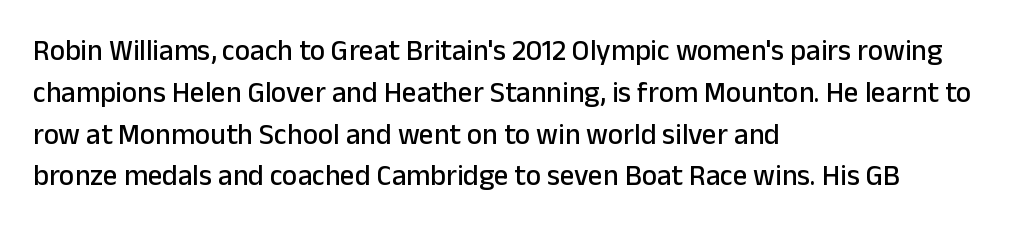
The image shows 29 px sans-serif type, upright; set left-aligned, normal line spacing (1.44x), normal letter spacing, not underlined; low stroke contrast and a medium x-height.
